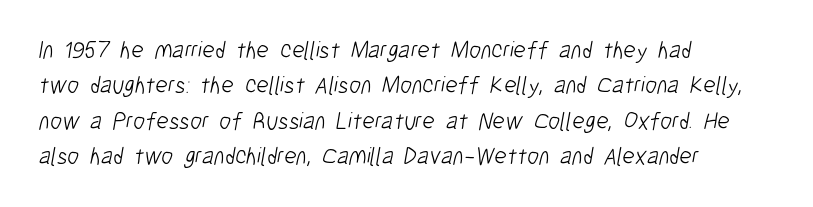
Q: Is the text bold? A: No.
Q: Is the text underlined? A: No.
Q: How is the paragraph aligned? A: Left-aligned.
Q: Is the spacing between letters normal or unusually wide? A: Normal.
Q: Is the spacing between lines tight, normal or loose? A: Normal.
